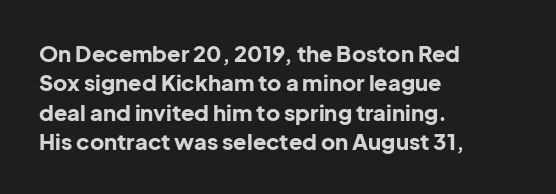
Q: Is the text bold? A: Yes.
Q: Is the text italic (slanted)? A: No, it is upright.
Q: Is the text underlined? A: No.
Q: How is the paragraph aligned? A: Left-aligned.
Q: Is the spacing between letters normal or unusually wide? A: Normal.
Q: Is the spacing between lines tight, normal or loose? A: Normal.
